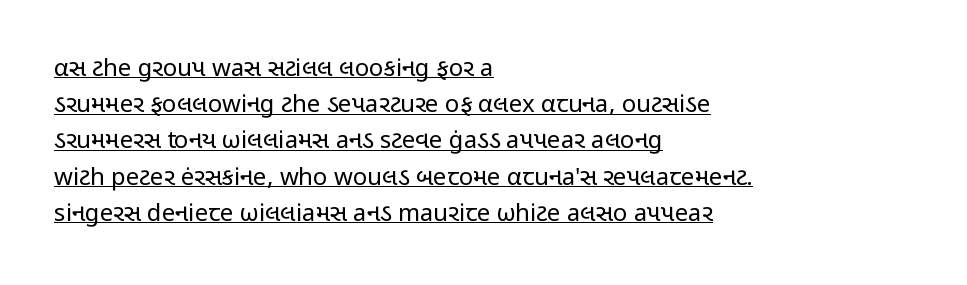
{"italic": "no", "bold": "no", "underline": "yes", "align": "left", "line_spacing": "normal", "line_spacing_ratio": 1.51, "letter_spacing": "normal", "letter_spacing_em": 0.0, "glyph_px": 24}
